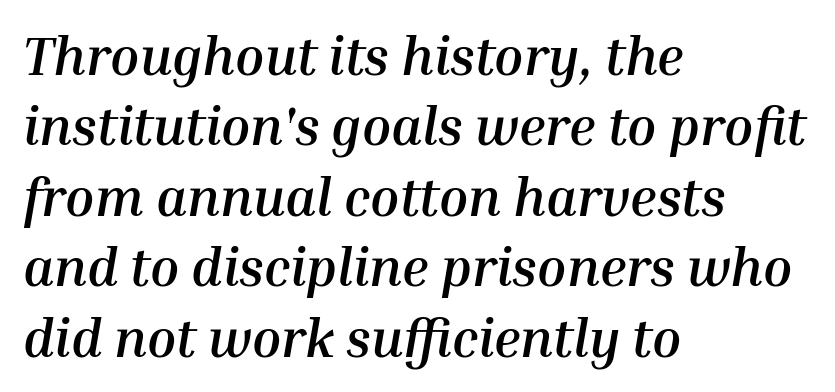
{"italic": "yes", "lean": "right", "slant_degrees": 10, "bold": "yes", "weight": "semibold", "width": "normal", "stroke_contrast": "medium", "x_height": "medium", "monospaced": "no", "underline": "no", "align": "left", "line_spacing": "normal", "line_spacing_ratio": 1.33, "letter_spacing": "normal", "letter_spacing_em": 0.0, "glyph_px": 53}
